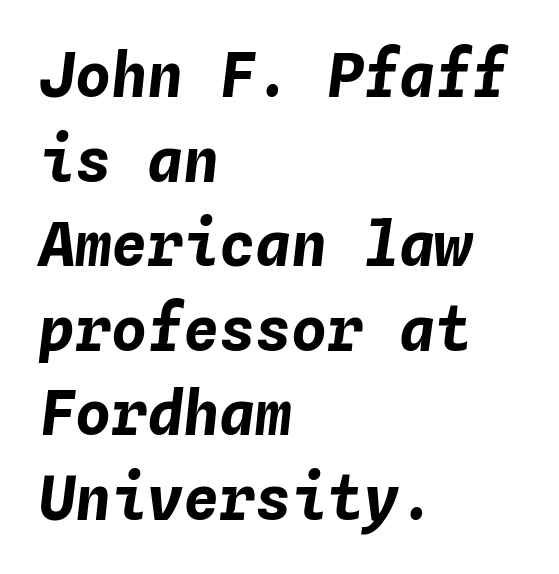
Q: Is the text bold? A: Yes.
Q: Is the text italic (slanted)? A: Yes, it leans right by about 4 degrees.
Q: Is the text underlined? A: No.
Q: How is the paragraph aligned? A: Left-aligned.
Q: Is the spacing between letters normal or unusually wide? A: Normal.
Q: Is the spacing between lines tight, normal or loose? A: Normal.
Q: Width (condensed, normal, or wide)? A: Normal.
Q: Stroke contrast? A: Low.
Q: x-height? A: Medium.
Q: Monospaced? A: Yes.
